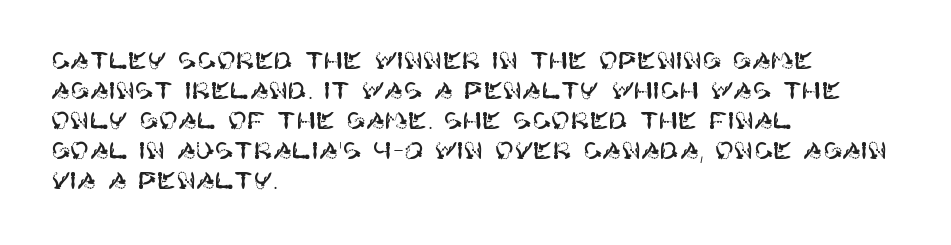
The image shows 23 px text type, upright; set left-aligned, normal line spacing (1.3x), normal letter spacing, not underlined.
